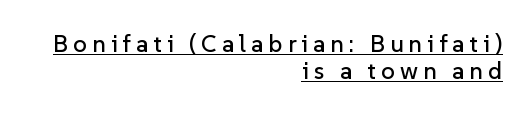
Vertical spacing — tight. Look at the tracking — it's clearly loosened, letters drifting apart. Is there any slant? The stems are plumb. Compared with undecorated copy, this sample adds a rule below the words.
